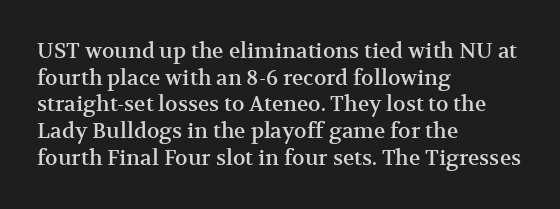
Successive baselines arrive at the customary interval. The space directly below the letters is spotless. The face used here is rendered with its standard letterfit. The rendering anchors every line to the left-hand side.
